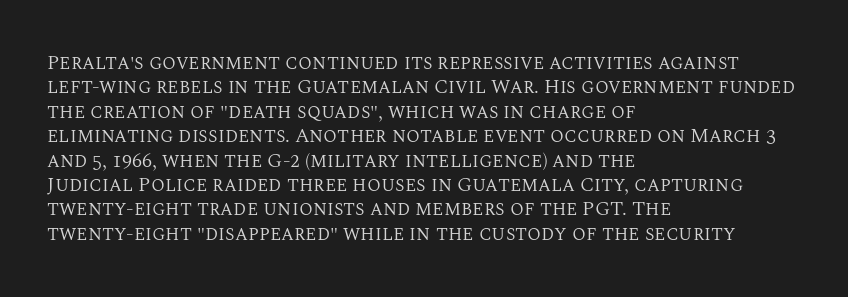
These lines keep a tight, regular rhythm from letter to letter. In CSS terms this would be text-align: left. Weight: in the light-to-regular range. This is roman type, the default non-slanted kind. Decoration check: the copy has no underline.
